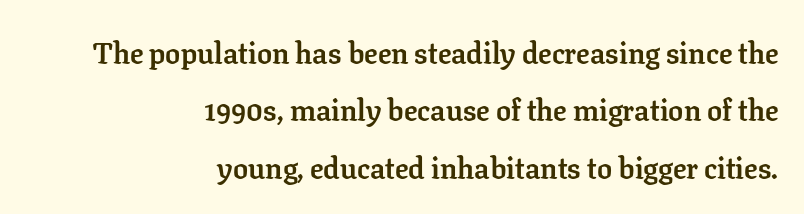
{"serif": "yes", "italic": "no", "bold": "yes", "weight": "semibold", "width": "normal", "stroke_contrast": "low", "x_height": "medium", "monospaced": "no", "underline": "no", "align": "right", "line_spacing": "loose", "line_spacing_ratio": 1.91, "letter_spacing": "normal", "letter_spacing_em": 0.0, "glyph_px": 30}
